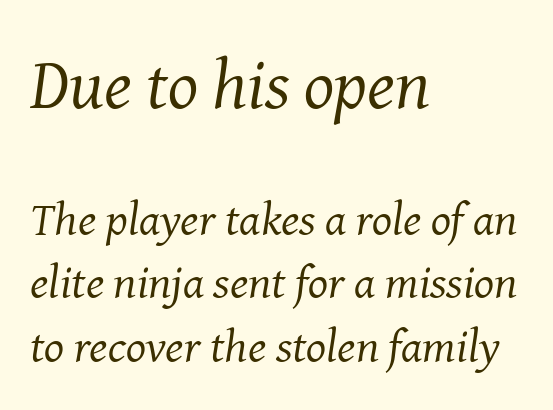
Is there much room between lines? A standard amount, neither cramped nor airy. This sample is left-justified, so line endings fall wherever the words run out. Glyph-to-glyph distance matches everyday printed text. The passage shown is typeset with a serif family. The letters look calm and open, with moderate or lighter stems. Of the two passages, the one on top uses the larger point size.
